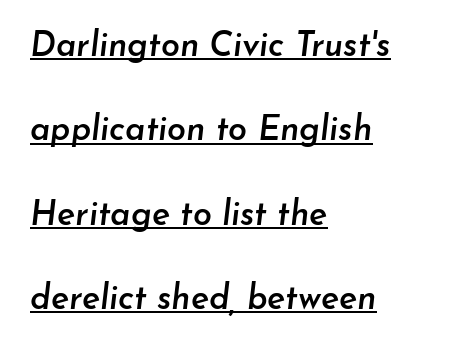
Q: Is the text bold? A: Semi-bold.
Q: Is the text italic (slanted)? A: Yes, it leans right by about 7 degrees.
Q: Is the text underlined? A: Yes.
Q: How is the paragraph aligned? A: Left-aligned.
Q: Is the spacing between letters normal or unusually wide? A: Normal.
Q: Is the spacing between lines tight, normal or loose? A: Loose.
Q: Width (condensed, normal, or wide)? A: Normal.
Q: Stroke contrast? A: Low.
Q: x-height? A: Small.
Q: Monospaced? A: No.
